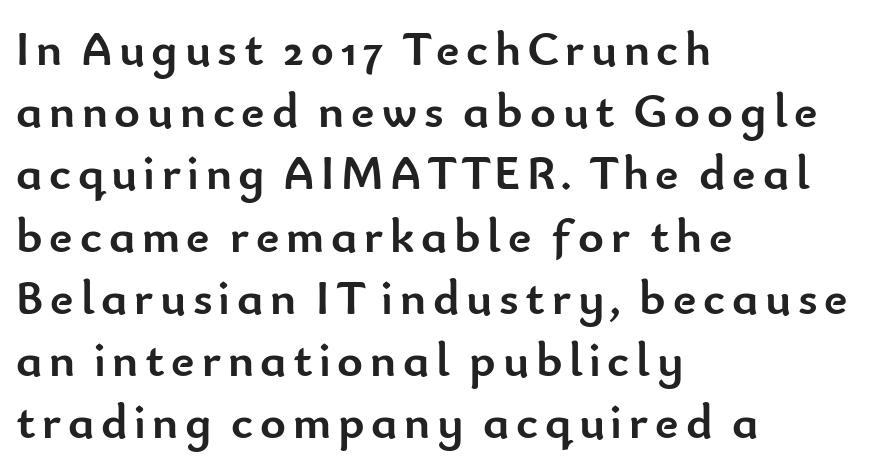
The image shows 49 px semibold sans-serif type, upright; set left-aligned, normal line spacing (1.27x), not underlined; low stroke contrast and a small x-height.
